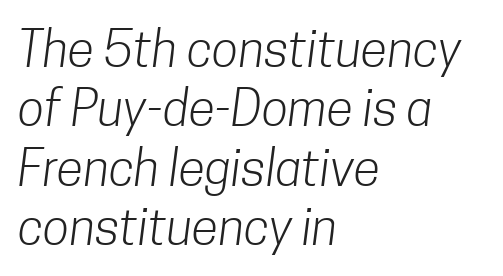
{"serif": "no", "bold": "no", "weight": "light", "width": "condensed", "stroke_contrast": "low", "x_height": "medium", "monospaced": "no", "underline": "no", "align": "left", "line_spacing_ratio": 1.21, "letter_spacing": "normal", "letter_spacing_em": 0.0, "glyph_px": 49}
